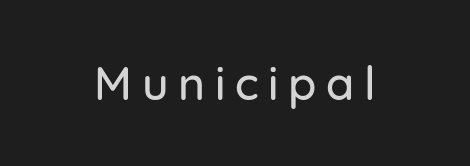
Letter spacing: wide. Here the designer chose a conventional face with non-uniform glyph widths. Just letters on the line, the space beneath them empty. The glyphs in this specimen are sans serif. Characters remain perfectly vertical along every line.
